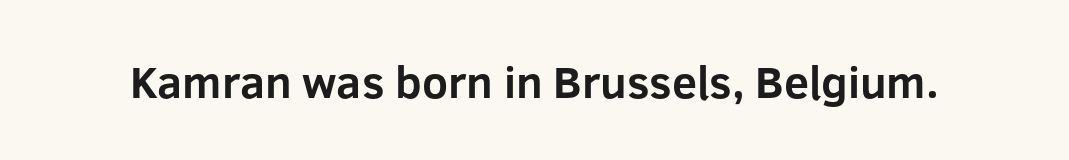
The image shows 45 px bold sans-serif type, upright; set normal letter spacing, not underlined; low stroke contrast and a medium x-height.
